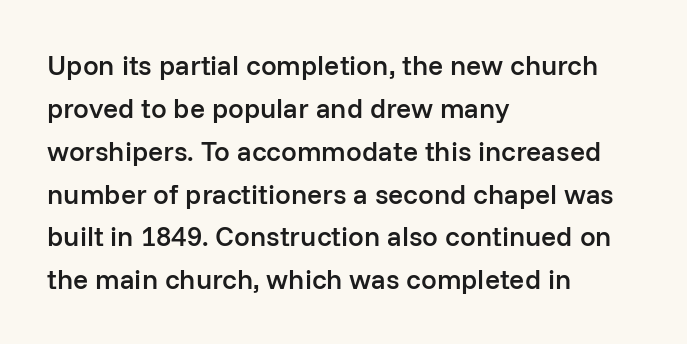
{"serif": "no", "italic": "no", "bold": "semi", "weight": "semibold", "width": "normal", "stroke_contrast": "low", "x_height": "medium", "monospaced": "no", "underline": "no", "align": "left", "line_spacing": "normal", "line_spacing_ratio": 1.53, "letter_spacing": "normal", "letter_spacing_em": 0.0, "glyph_px": 28}
